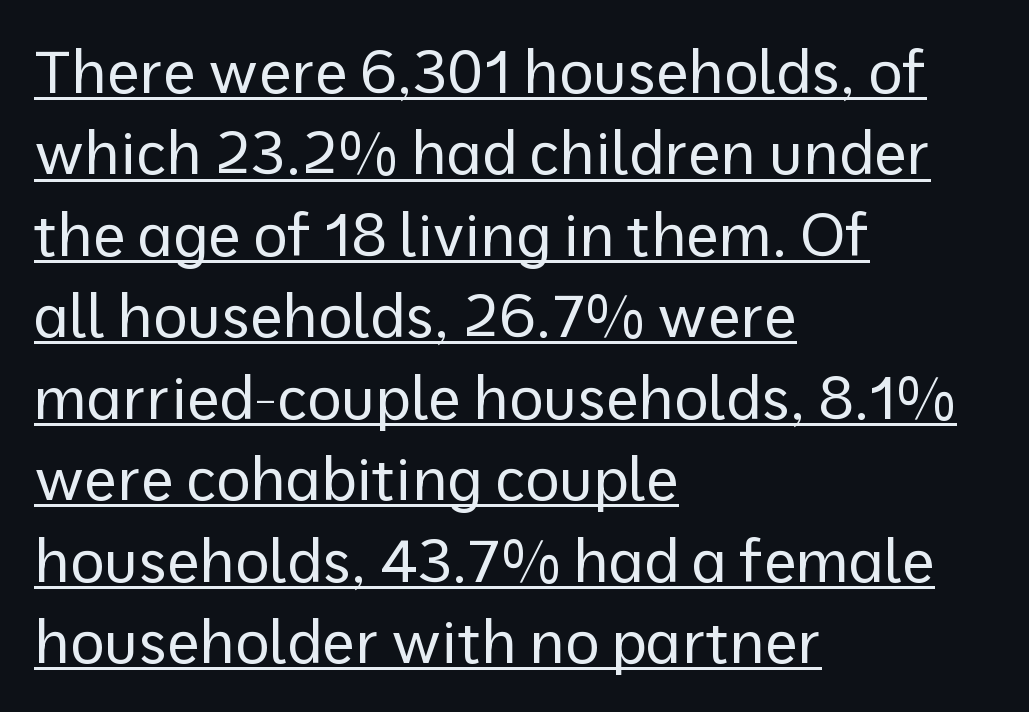
{"serif": "no", "italic": "no", "bold": "no", "weight": "regular", "width": "normal", "stroke_contrast": "low", "x_height": "medium", "monospaced": "no", "underline": "yes", "align": "left", "line_spacing": "normal", "line_spacing_ratio": 1.38, "letter_spacing": "normal", "letter_spacing_em": 0.0, "glyph_px": 59}
